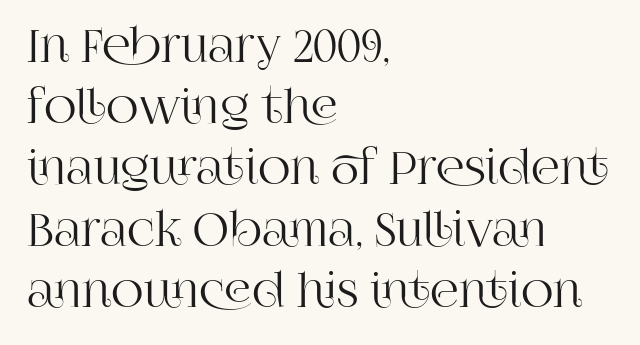
Nope, not italic — everything's standing straight. The passage shown is not underscored anywhere. Examine the stroke ends and you'll spot serifs. Inter-character spacing is left at the font's built-in metrics.
